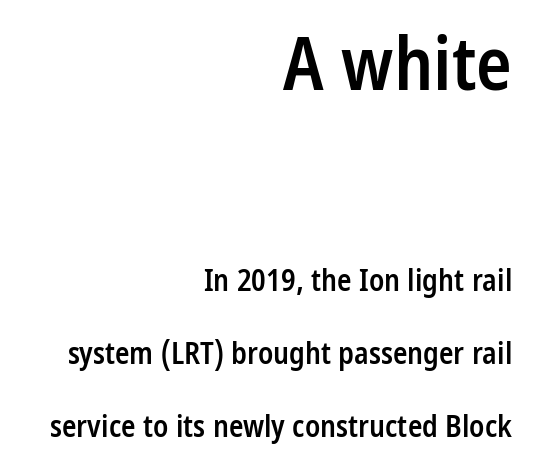
The image shows 74 px semibold, condensed sans-serif type, upright; set right-aligned, loose line spacing (2.43x), normal letter spacing, not underlined; the first (top) block is 2.47x larger; low stroke contrast and a medium x-height.
